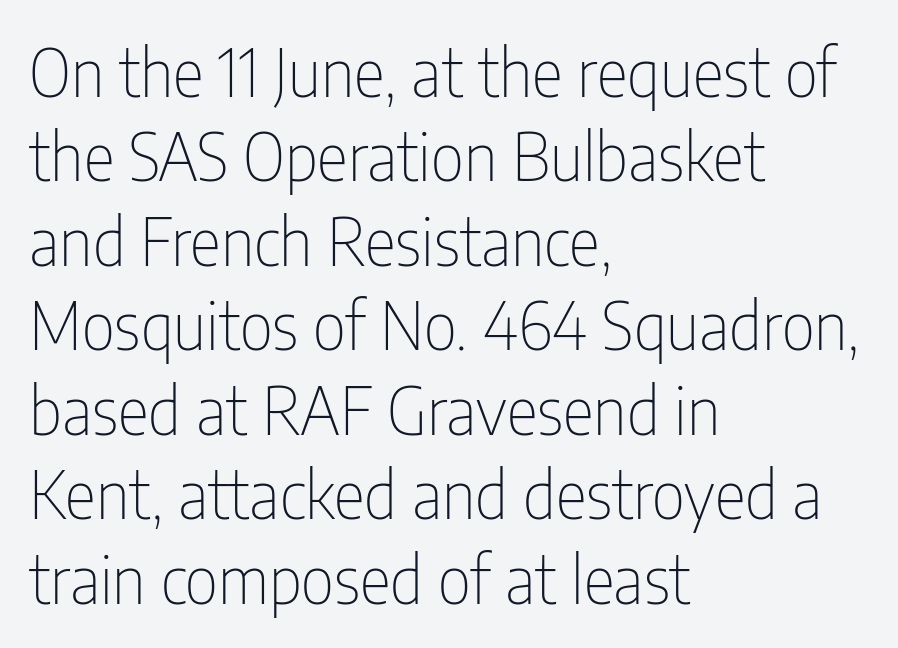
{"serif": "no", "italic": "no", "bold": "no", "weight": "thin", "width": "condensed", "stroke_contrast": "low", "x_height": "medium", "monospaced": "no", "underline": "no", "align": "left", "line_spacing": "normal", "line_spacing_ratio": 1.28, "letter_spacing": "normal", "letter_spacing_em": 0.0, "glyph_px": 66}
